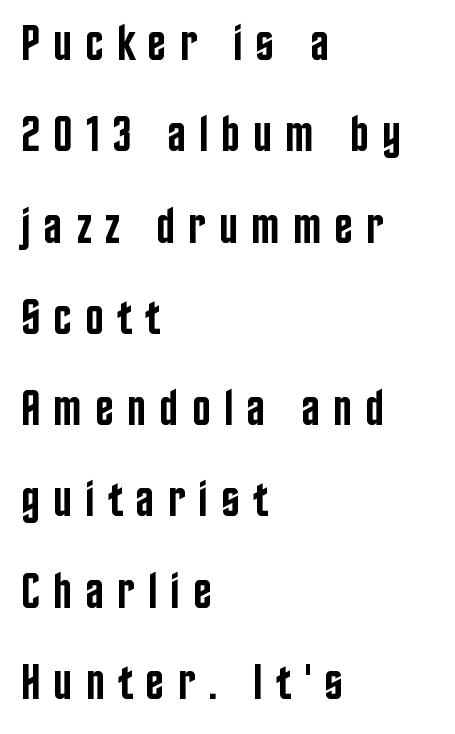
The face used here is proportionally spaced, like ordinary book or web type. The area under the type is left untouched. The tracking reads as deliberately expanded to a designer's eye. Line beginnings align vertically; line endings do not. Font category for this specimen: sans-serif. On the weight axis this lands at semibold, roughly 600.
